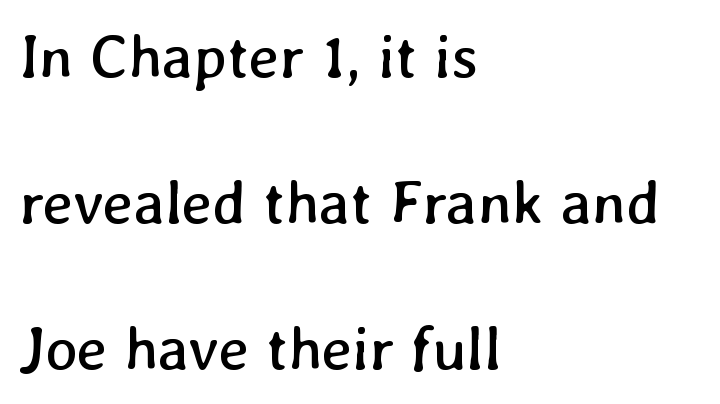
{"bold": "no", "weight": "regular", "width": "normal", "stroke_contrast": "low", "x_height": "medium", "monospaced": "no", "underline": "no", "align": "left", "line_spacing": "loose", "line_spacing_ratio": 2.39, "letter_spacing": "normal", "letter_spacing_em": 0.0, "glyph_px": 61}
